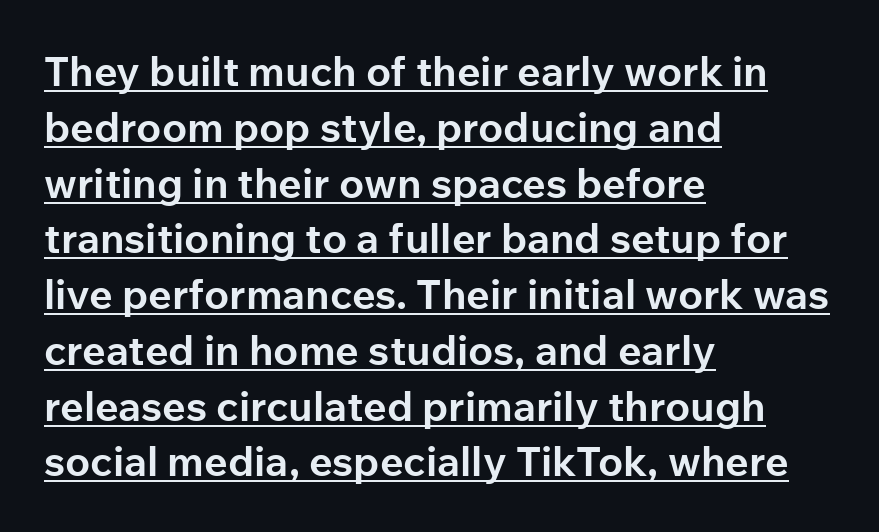
{"serif": "no", "italic": "no", "bold": "yes", "weight": "bold", "width": "normal", "stroke_contrast": "low", "x_height": "medium", "monospaced": "no", "underline": "yes", "align": "left", "line_spacing": "normal", "line_spacing_ratio": 1.36, "letter_spacing": "normal", "letter_spacing_em": 0.0, "glyph_px": 41}
